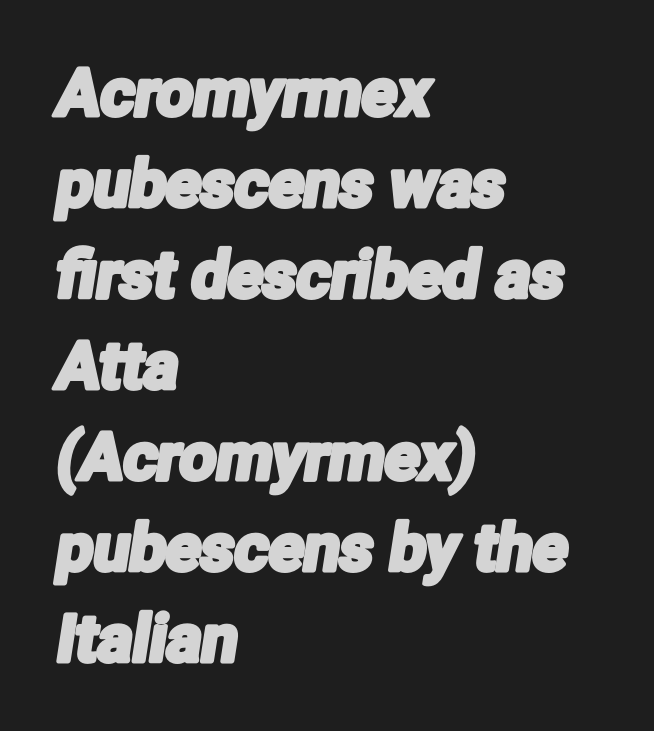
Q: Is the typeface a serif or a sans-serif typeface? A: Sans-serif.
Q: Is the text underlined? A: No.
Q: How is the paragraph aligned? A: Left-aligned.
Q: Is the spacing between letters normal or unusually wide? A: Normal.
Q: Is the spacing between lines tight, normal or loose? A: Normal.
Q: Width (condensed, normal, or wide)? A: Condensed.
Q: Stroke contrast? A: Low.
Q: x-height? A: Medium.
Q: Monospaced? A: No.
